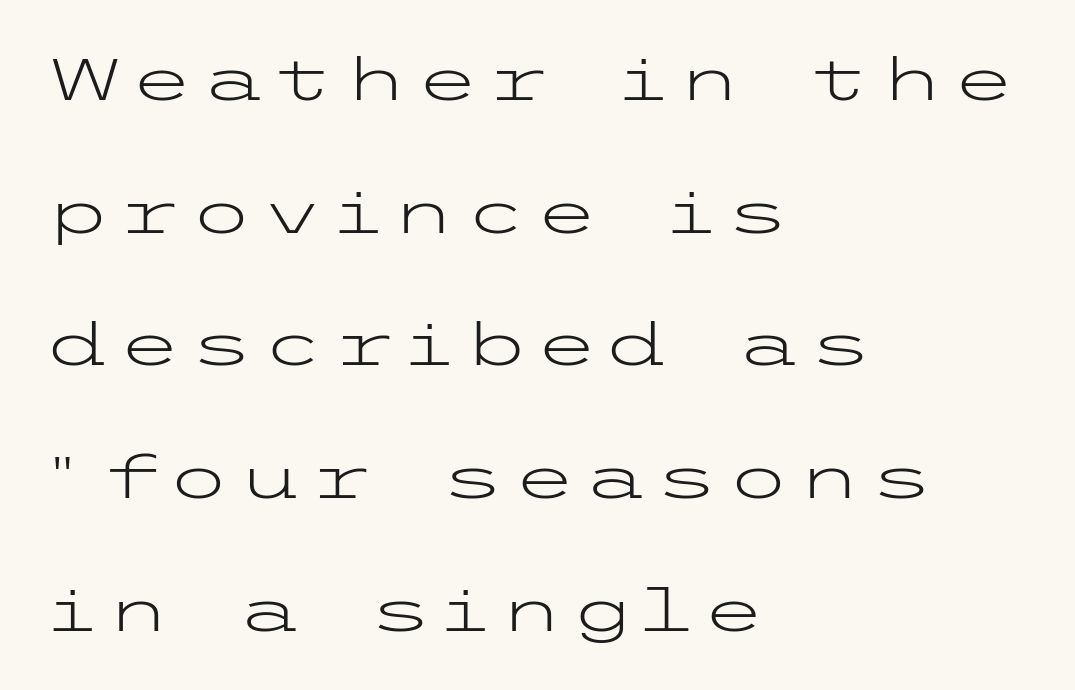
Q: Is the text bold? A: No.
Q: Is the text italic (slanted)? A: No, it is upright.
Q: Is the typeface a serif or a sans-serif typeface? A: Sans-serif.
Q: Is the text underlined? A: No.
Q: How is the paragraph aligned? A: Left-aligned.
Q: Is the spacing between lines tight, normal or loose? A: Loose.
Q: Width (condensed, normal, or wide)? A: Wide.
Q: Stroke contrast? A: Low.
Q: x-height? A: Medium.
